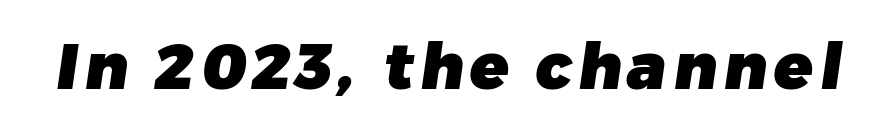
Bold? Absolutely — the strokes are thick and heavy. This rendering features lettering with no underline. Looks like regular typesetting: each glyph gets only the width it needs. Does the type have serifs? No, each stem ends abruptly.
